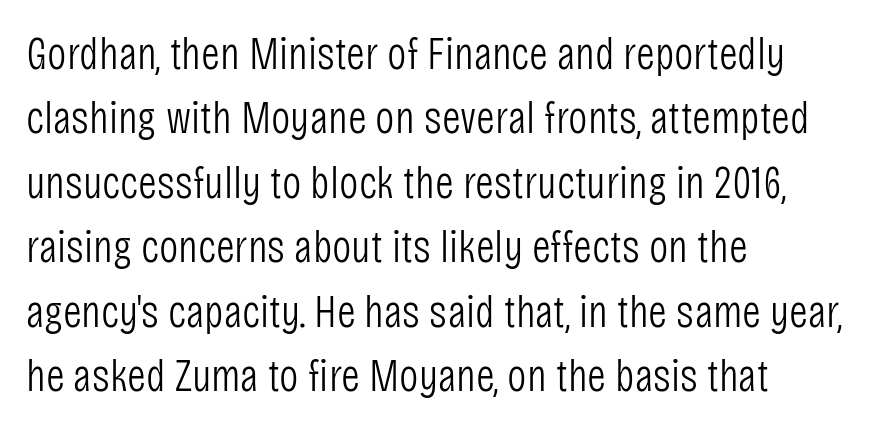
Q: Is the text bold? A: No.
Q: Is the text italic (slanted)? A: No, it is upright.
Q: Is the typeface a serif or a sans-serif typeface? A: Sans-serif.
Q: Is the text underlined? A: No.
Q: How is the paragraph aligned? A: Left-aligned.
Q: Is the spacing between letters normal or unusually wide? A: Normal.
Q: Is the spacing between lines tight, normal or loose? A: Normal.
Q: Width (condensed, normal, or wide)? A: Condensed.
Q: Stroke contrast? A: Low.
Q: x-height? A: Large.
Q: Monospaced? A: No.
